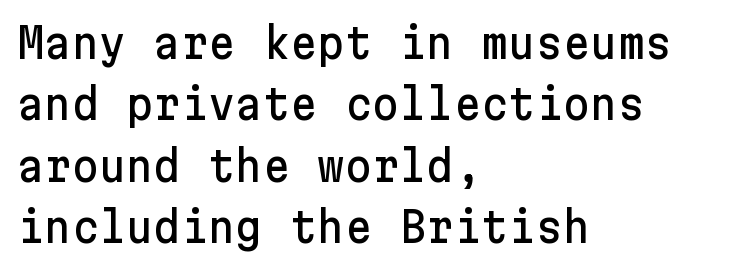
Spacing between characters is what you'd get straight out of the box. One-word summary of the alignment: left. Successive baselines arrive at the customary interval. These lines are composed in type without serifs. The area under the type is left untouched. Designer's note — italics off, roman on.
